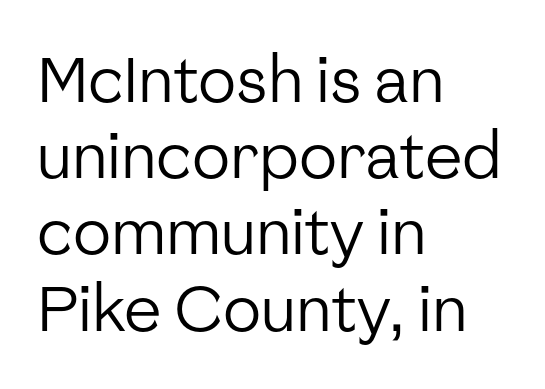
The image shows 63 px regular-weight sans-serif type, upright; set left-aligned, line spacing 1.21x, normal letter spacing, not underlined; low stroke contrast and a medium x-height.
